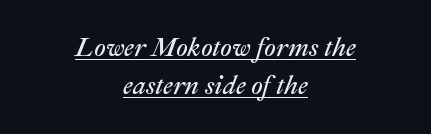
{"italic": "yes", "lean": "right", "slant_degrees": 22, "bold": "no", "underline": "yes", "align": "center", "line_spacing": "normal", "line_spacing_ratio": 1.47, "letter_spacing": "normal", "letter_spacing_em": 0.0, "glyph_px": 26}
